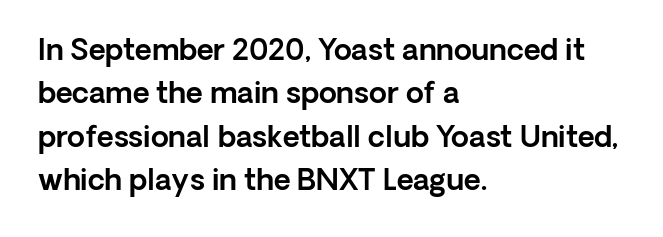
{"serif": "no", "italic": "no", "width": "normal", "x_height": "medium", "monospaced": "no", "underline": "no", "align": "left", "line_spacing": "normal", "line_spacing_ratio": 1.5, "letter_spacing": "normal", "letter_spacing_em": 0.0, "glyph_px": 29}
